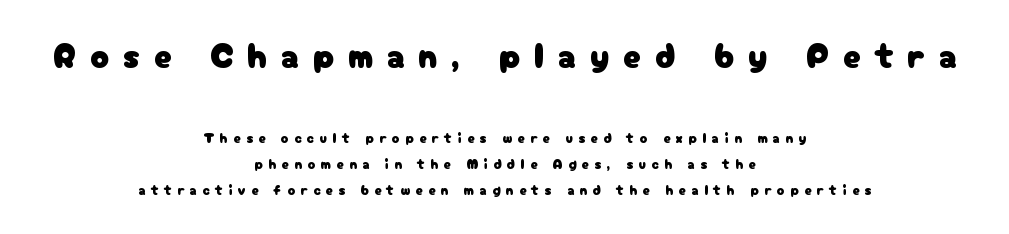
Q: Is the text italic (slanted)? A: No, it is upright.
Q: Is the typeface a serif or a sans-serif typeface? A: Sans-serif.
Q: Is the text underlined? A: No.
Q: How is the paragraph aligned? A: Centered.
Q: Is the spacing between letters normal or unusually wide? A: Unusually wide.
Q: Which block of text is set in a larger size, the first (top) or the second (bottom)? A: The first (top) one.
Q: Width (condensed, normal, or wide)? A: Normal.
Q: Stroke contrast? A: Low.
Q: x-height? A: Medium.
Q: Monospaced? A: No.
